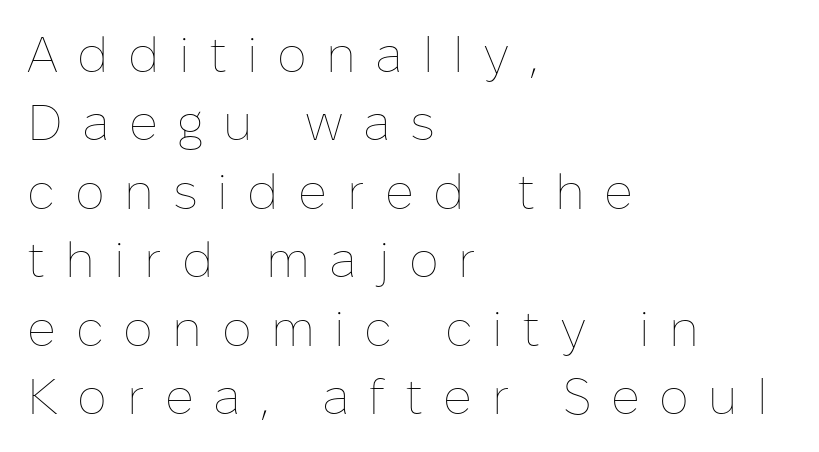
The tracking jumps out immediately: characters are airy and widely separated. Leading: standard. Horizontal alignment here is leftward, the default for most running prose. Is there any slant? The stems are plumb. Weight: in the light-to-regular range. Is this a fixed-width face? No — the glyphs have proportional, varying widths.
